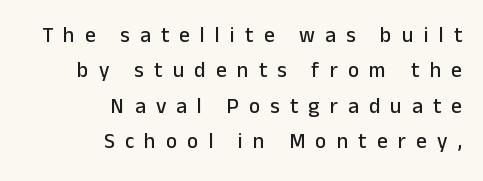
Caption: expanded tracking, letters set apart. Evenly set lines give the paragraph a standard silhouette. The letters stand upright; this is a roman face. Honestly, there is no underline to notice here at all. If you drew a ruler down the right edge, every line would touch it.
